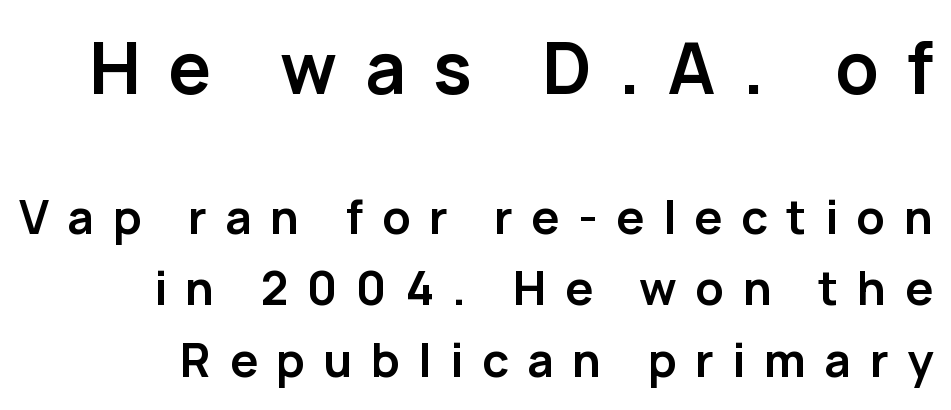
Upright lettering throughout. Observe the wide spacing: letters keep a clear distance from each other. This rendering employs a face without finishing strokes, i.e., a sans-serif. Has an underline been added? It has not. The initial chunk of copy outweighs the following chunk in type size. Compared with typical paragraphs, the rows here are spaced about the same.
